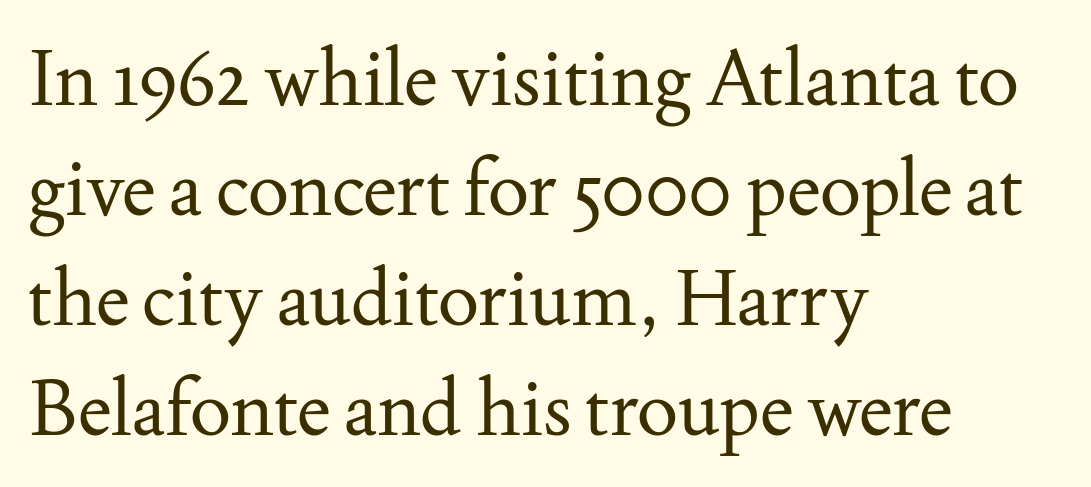
The image shows 77 px regular-weight serif type, upright; set left-aligned, normal line spacing (1.43x), normal letter spacing, not underlined; medium stroke contrast and a small x-height.
